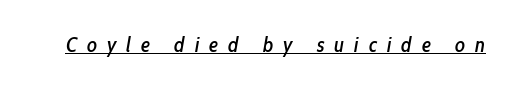
The image shows 21 px text type, italic (leaning right); set unusually wide letter spacing (+0.48 em), underlined.
